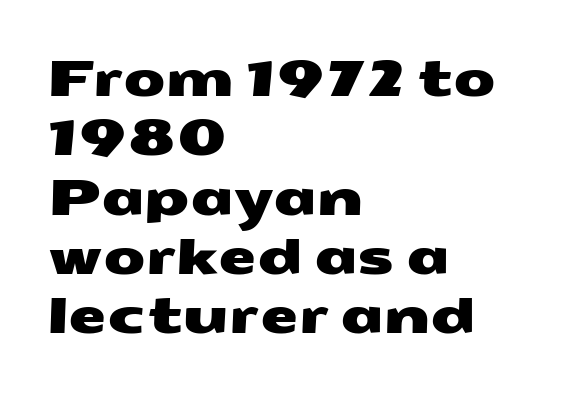
The characters display no serif detailing; their extremities are plain. You could call the tracking neutral — neither tight nor loose. Reading down the block, your eye returns to a fixed left position each line. Descenders hang freely into open space.
